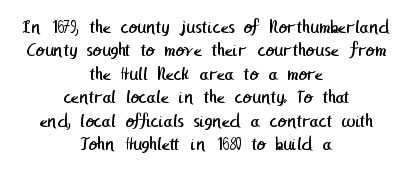
Q: Is the text bold? A: No.
Q: Is the text underlined? A: No.
Q: How is the paragraph aligned? A: Centered.
Q: Is the spacing between letters normal or unusually wide? A: Normal.
